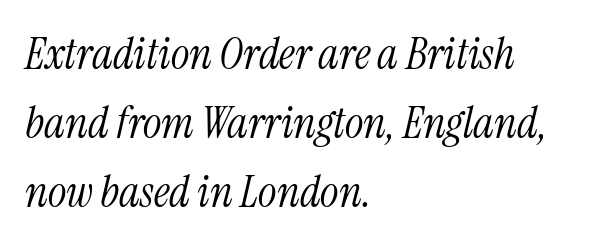
{"serif": "yes", "italic": "yes", "lean": "right", "slant_degrees": 13, "bold": "no", "weight": "light", "width": "condensed", "stroke_contrast": "medium", "x_height": "medium", "monospaced": "no", "underline": "no", "align": "left", "line_spacing": "normal", "line_spacing_ratio": 1.57, "letter_spacing": "normal", "letter_spacing_em": 0.0, "glyph_px": 44}
